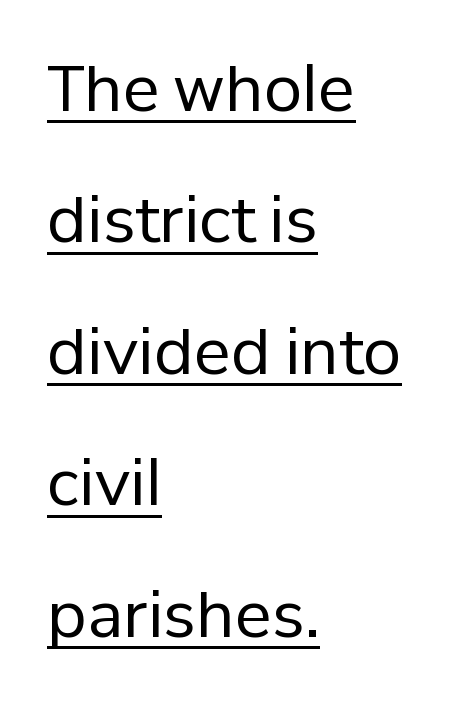
Q: Is the text bold? A: No.
Q: Is the text italic (slanted)? A: No, it is upright.
Q: Is the typeface a serif or a sans-serif typeface? A: Sans-serif.
Q: Is the text underlined? A: Yes.
Q: How is the paragraph aligned? A: Left-aligned.
Q: Is the spacing between letters normal or unusually wide? A: Normal.
Q: Is the spacing between lines tight, normal or loose? A: Loose.
Q: Width (condensed, normal, or wide)? A: Normal.
Q: Stroke contrast? A: Low.
Q: x-height? A: Medium.
Q: Monospaced? A: No.
